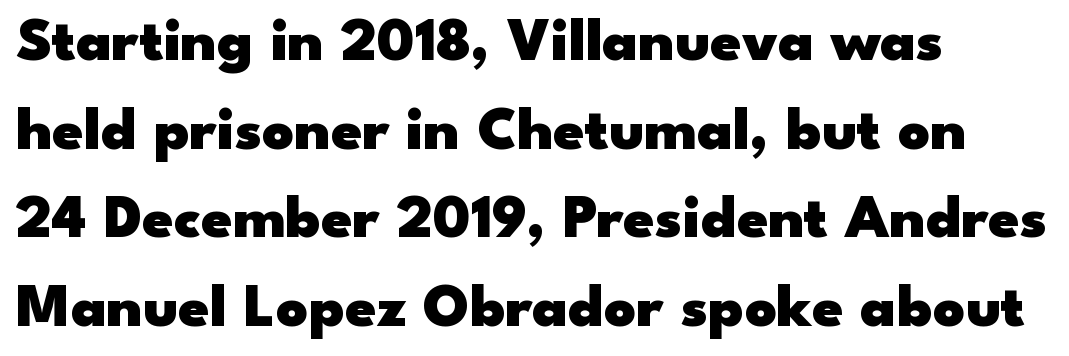
{"serif": "no", "italic": "no", "bold": "yes", "weight": "heavy", "width": "wide", "stroke_contrast": "low", "x_height": "small", "monospaced": "no", "underline": "no", "align": "left", "line_spacing": "normal", "line_spacing_ratio": 1.43, "letter_spacing": "normal", "letter_spacing_em": 0.0, "glyph_px": 62}
